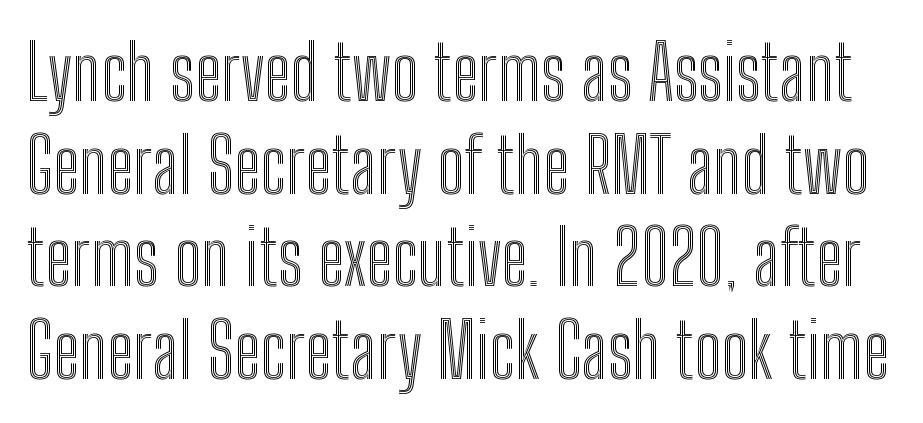
{"italic": "no", "width": "condensed", "x_height": "medium", "monospaced": "no", "underline": "no", "line_spacing_ratio": 1.22, "letter_spacing": "normal", "letter_spacing_em": 0.0, "glyph_px": 76}
